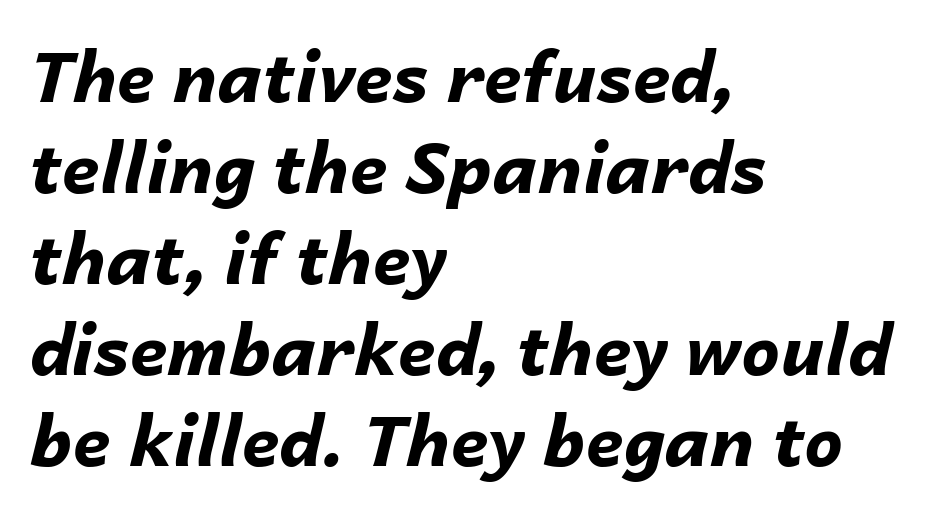
Do the characters align in a grid? No, the font is proportional. The face used here has a pronounced slope to its letters. Unmarked baselines from the first word to the last. This rendering leaves character spacing at its baseline value. Notice how the passage keeps a crisp vertical edge on the left only. The glyphs have the mass of a bold cut.
